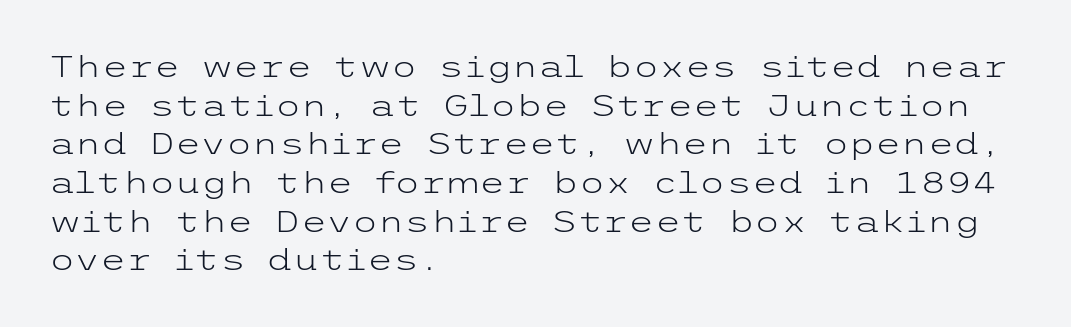
Q: Is the text bold? A: No.
Q: Is the text italic (slanted)? A: No, it is upright.
Q: Is the typeface a serif or a sans-serif typeface? A: Sans-serif.
Q: Is the text underlined? A: No.
Q: How is the paragraph aligned? A: Left-aligned.
Q: Is the spacing between letters normal or unusually wide? A: Normal.
Q: Is the spacing between lines tight, normal or loose? A: Normal.
Q: Width (condensed, normal, or wide)? A: Wide.
Q: Stroke contrast? A: Low.
Q: x-height? A: Medium.
